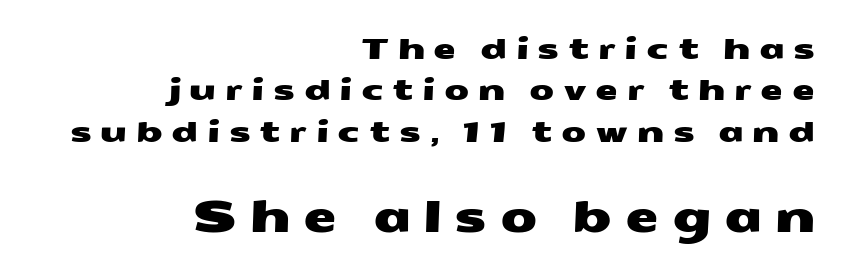
The image shows 43 px wide sans-serif type; set right-aligned, normal line spacing (1.43x), unusually wide letter spacing (+0.29 em), not underlined; the second (bottom) block is 1.48x larger; medium stroke contrast and a medium x-height.
